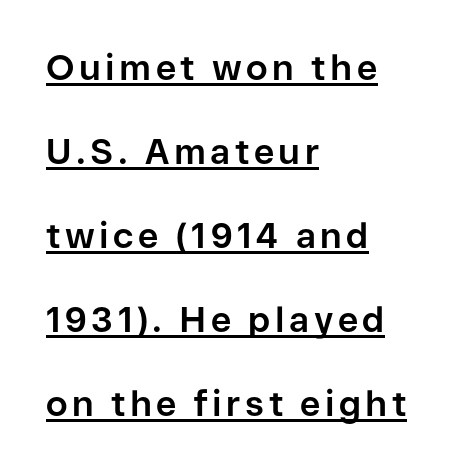
Where is the straight margin? On the left. Strokes here are thick enough to call this a true bold. Looks like regular typesetting: each glyph gets only the width it needs. The words here are underlined. A sans-serif font was chosen for this passage.
